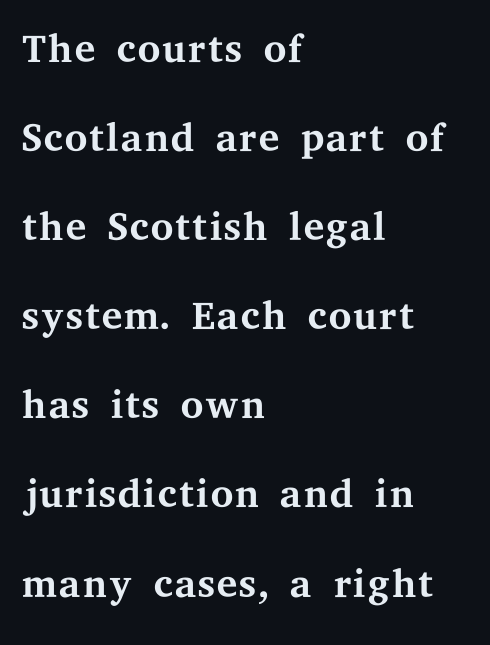
Q: Is the text bold? A: No.
Q: Is the text italic (slanted)? A: No, it is upright.
Q: Is the typeface a serif or a sans-serif typeface? A: Serif.
Q: Is the text underlined? A: No.
Q: How is the paragraph aligned? A: Left-aligned.
Q: Is the spacing between letters normal or unusually wide? A: Normal.
Q: Is the spacing between lines tight, normal or loose? A: Normal.
Q: Width (condensed, normal, or wide)? A: Wide.
Q: Stroke contrast? A: Medium.
Q: x-height? A: Medium.
Q: Monospaced? A: No.
